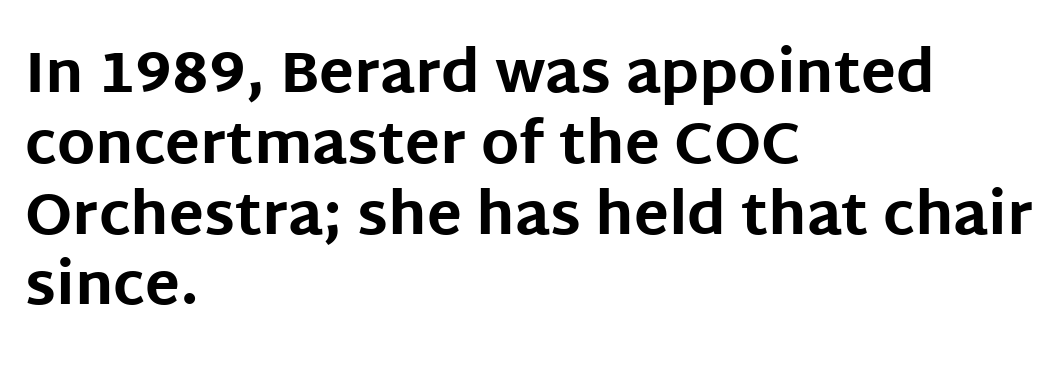
{"serif": "no", "italic": "no", "bold": "yes", "weight": "bold", "width": "normal", "stroke_contrast": "low", "x_height": "large", "monospaced": "no", "underline": "no", "align": "left", "line_spacing_ratio": 1.22, "letter_spacing": "normal", "letter_spacing_em": 0.0, "glyph_px": 58}
